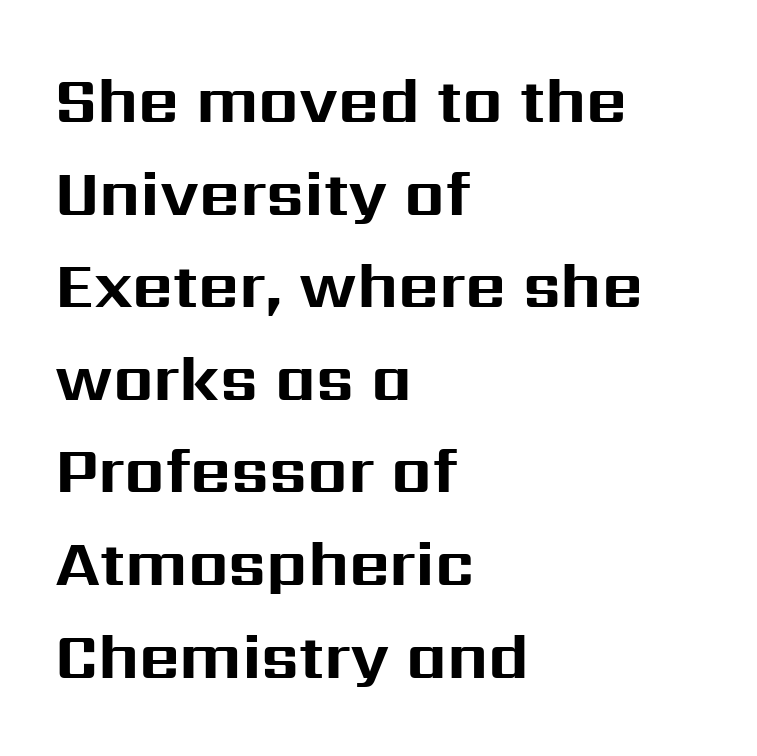
Q: Is the text bold? A: Yes.
Q: Is the text italic (slanted)? A: No, it is upright.
Q: Is the typeface a serif or a sans-serif typeface? A: Sans-serif.
Q: Is the text underlined? A: No.
Q: How is the paragraph aligned? A: Left-aligned.
Q: Is the spacing between letters normal or unusually wide? A: Normal.
Q: Is the spacing between lines tight, normal or loose? A: Normal.
Q: Width (condensed, normal, or wide)? A: Normal.
Q: Stroke contrast? A: Medium.
Q: x-height? A: Medium.
Q: Monospaced? A: No.
